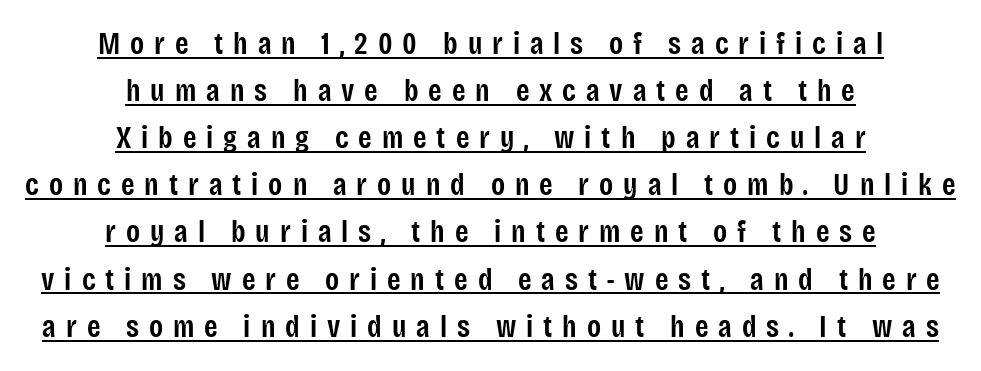
{"serif": "no", "italic": "no", "bold": "semi", "weight": "semibold", "width": "condensed", "stroke_contrast": "low", "x_height": "large", "monospaced": "no", "underline": "yes", "align": "center", "line_spacing": "normal", "line_spacing_ratio": 1.52, "letter_spacing": "wide", "letter_spacing_em": 0.32, "glyph_px": 31}
